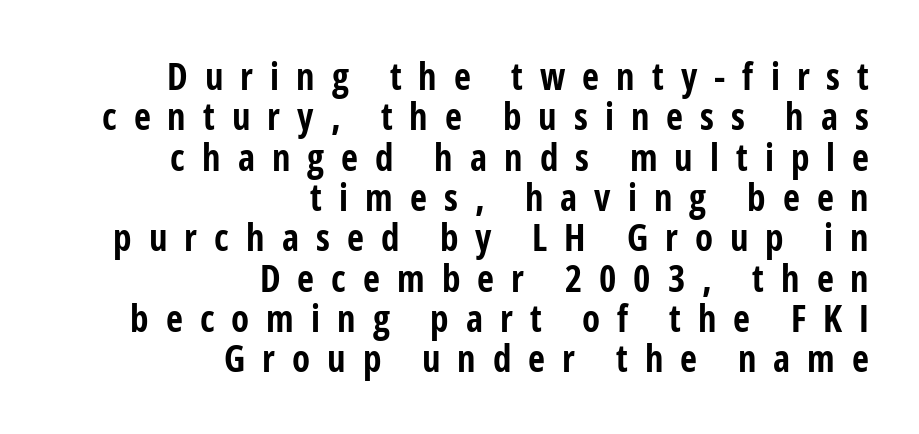
{"serif": "no", "italic": "no", "bold": "yes", "weight": "bold", "width": "condensed", "stroke_contrast": "low", "x_height": "medium", "monospaced": "no", "underline": "no", "align": "right", "line_spacing": "tight", "line_spacing_ratio": 1.09, "letter_spacing": "wide", "letter_spacing_em": 0.46, "glyph_px": 37}
